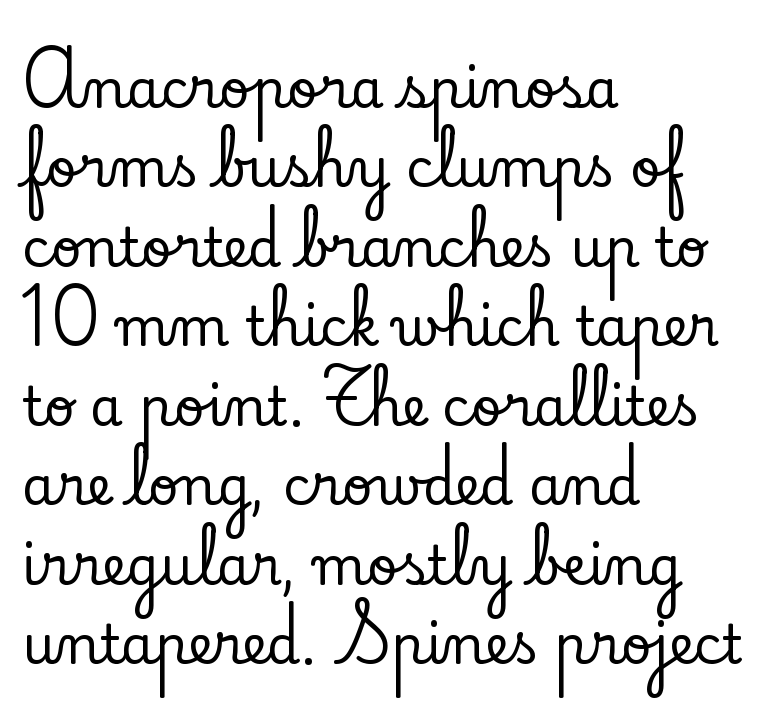
The image shows 53 px serif type, upright; set left-aligned, normal line spacing (1.5x), normal letter spacing, not underlined; low stroke contrast and a small x-height.
